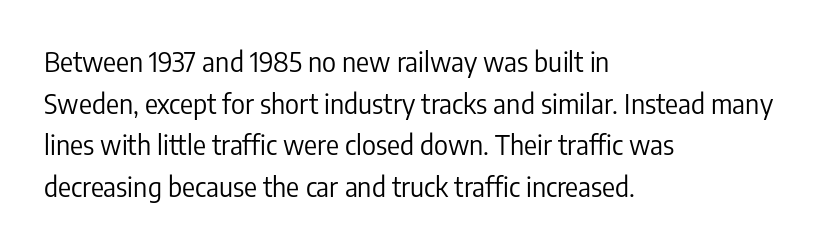
The image shows 27 px text type, upright; set left-aligned, normal line spacing (1.54x), normal letter spacing, not underlined.
